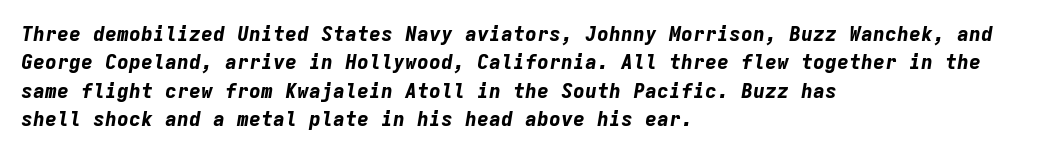
{"italic": "yes", "lean": "right", "slant_degrees": 9, "bold": "yes", "underline": "no", "align": "left", "line_spacing": "normal", "line_spacing_ratio": 1.42, "letter_spacing": "normal", "letter_spacing_em": 0.0, "glyph_px": 20}
